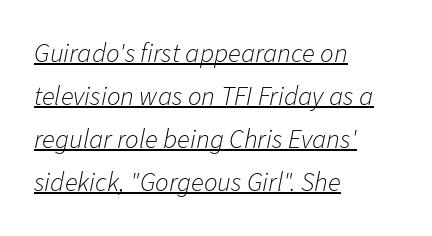
{"italic": "yes", "lean": "right", "slant_degrees": 11, "bold": "no", "underline": "yes", "align": "left", "line_spacing": "normal", "line_spacing_ratio": 1.59, "letter_spacing": "normal", "letter_spacing_em": 0.0, "glyph_px": 27}
